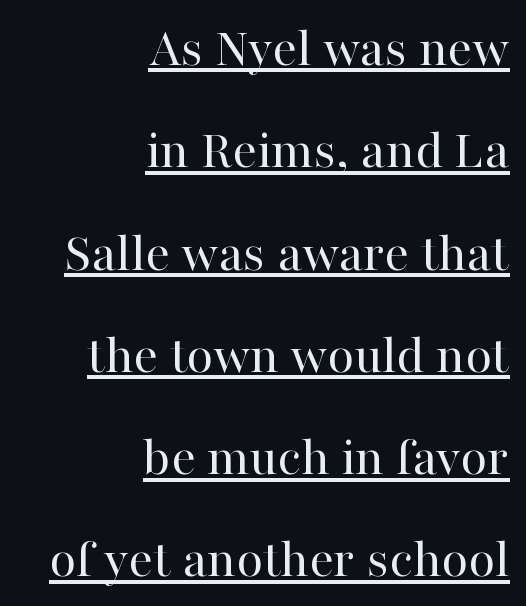
{"serif": "yes", "italic": "no", "bold": "no", "weight": "regular", "width": "normal", "stroke_contrast": "high", "x_height": "medium", "monospaced": "no", "underline": "yes", "align": "right", "line_spacing_ratio": 1.86, "letter_spacing": "normal", "letter_spacing_em": 0.0, "glyph_px": 55}
